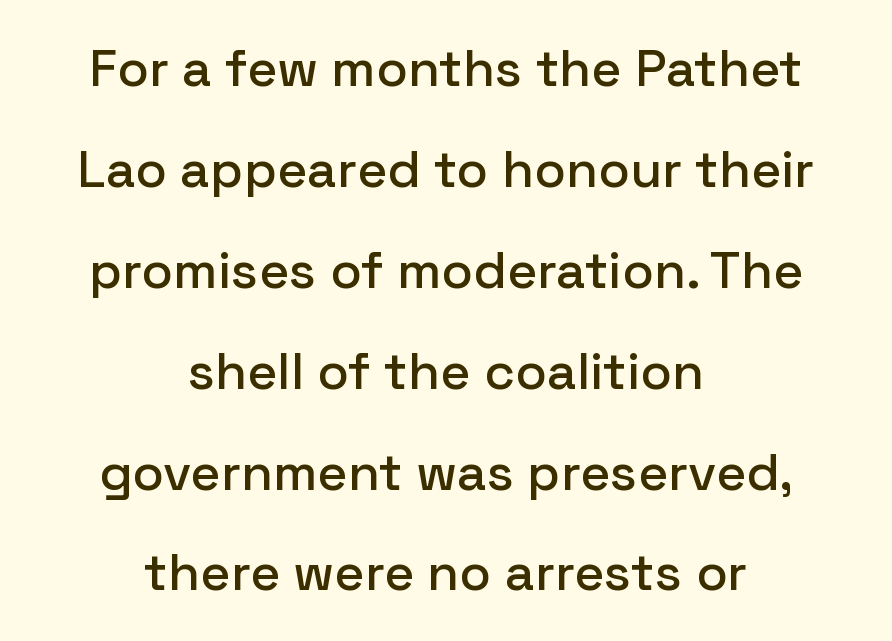
These lines are composed in type without serifs. These lines keep a tight, regular rhythm from letter to letter. The space between consecutive lines is lavish. Think of a printed novel: that variable character pitch is what you see here. Is the block centered? Yes — each line is placed symmetrically about the middle. The font's upright variant was chosen for this text.
